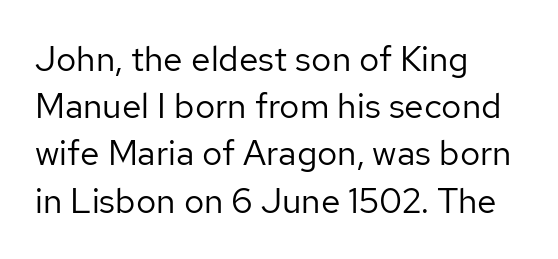
The image shows 35 px regular-weight sans-serif type, upright; set left-aligned, normal line spacing (1.35x), normal letter spacing, not underlined; low stroke contrast and a medium x-height.
